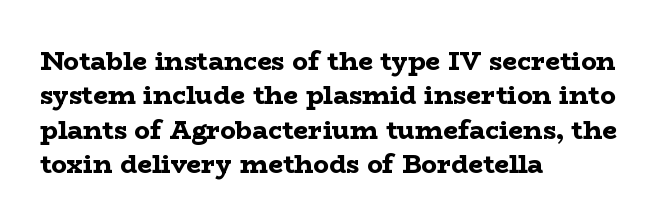
{"italic": "no", "bold": "yes", "underline": "no", "align": "left", "line_spacing": "normal", "line_spacing_ratio": 1.32, "letter_spacing": "normal", "letter_spacing_em": 0.0, "glyph_px": 26}
